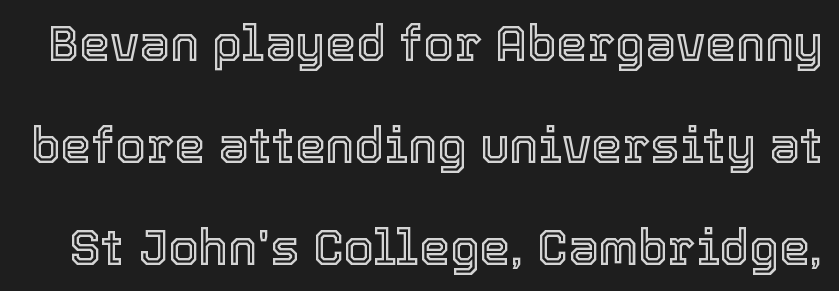
{"italic": "no", "width": "normal", "x_height": "medium", "monospaced": "no", "underline": "no", "line_spacing": "loose", "line_spacing_ratio": 2.08, "letter_spacing": "normal", "letter_spacing_em": 0.0, "glyph_px": 49}
